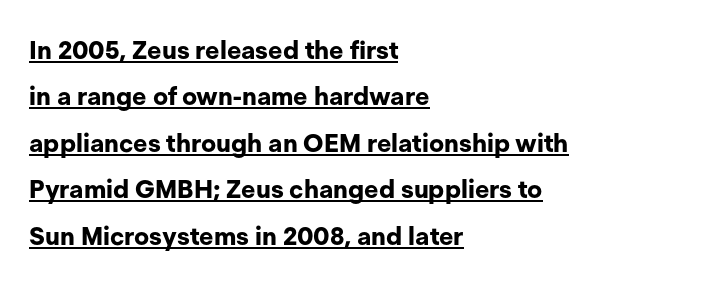
The compositor pushed each line to the left boundary. Weight check: bold — yes, fully. The specimen reads as upright at a glance. Descenders here cross a horizontal rule under the line.
